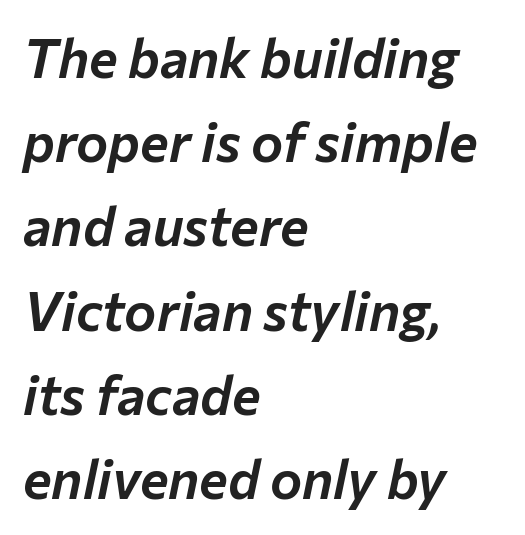
{"italic": "yes", "lean": "right", "slant_degrees": 12, "width": "normal", "stroke_contrast": "low", "x_height": "medium", "monospaced": "no", "underline": "no", "align": "left", "line_spacing": "normal", "line_spacing_ratio": 1.56, "letter_spacing": "normal", "letter_spacing_em": 0.0, "glyph_px": 54}
